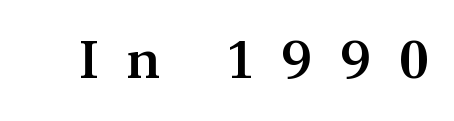
{"serif": "yes", "italic": "no", "bold": "semi", "weight": "semibold", "width": "normal", "stroke_contrast": "medium", "x_height": "medium", "monospaced": "no", "underline": "no", "letter_spacing": "wide", "letter_spacing_em": 0.47, "glyph_px": 56}
